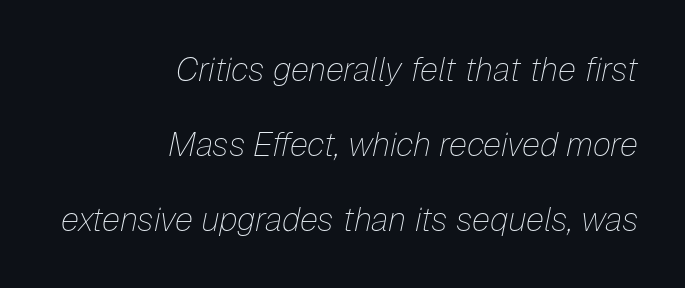
{"italic": "yes", "lean": "right", "slant_degrees": 12, "bold": "no", "weight": "thin", "width": "normal", "stroke_contrast": "low", "x_height": "medium", "monospaced": "no", "underline": "no", "align": "right", "line_spacing": "loose", "line_spacing_ratio": 2.27, "letter_spacing": "normal", "letter_spacing_em": 0.0, "glyph_px": 33}
